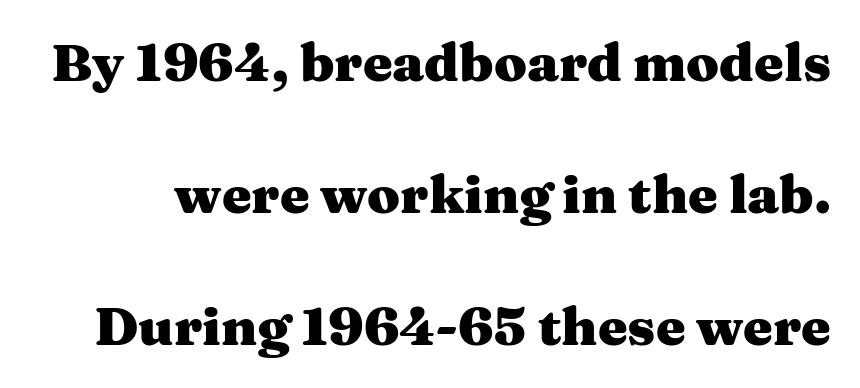
The image shows 53 px heavy, wide serif type, upright; set loose line spacing (2.49x), normal letter spacing, not underlined; medium stroke contrast and a medium x-height.
